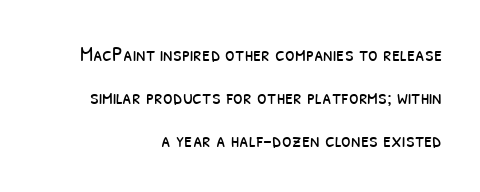
{"bold": "no", "underline": "no", "align": "right", "line_spacing": "loose", "line_spacing_ratio": 1.95, "letter_spacing": "normal", "letter_spacing_em": 0.0, "glyph_px": 22}
